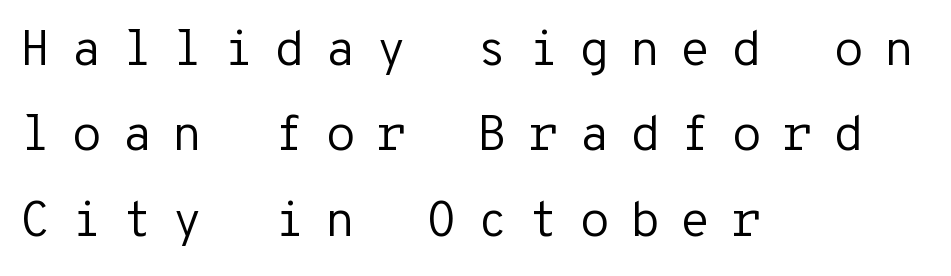
The font sits on the lighter half of the weight spectrum, regular included. The setting favours the left margin, as ordinary paragraphs usually do. Here the glyphs are tracked loosely, breaking word shapes into spaced letters. Just letters on the line, the space beneath them empty.
